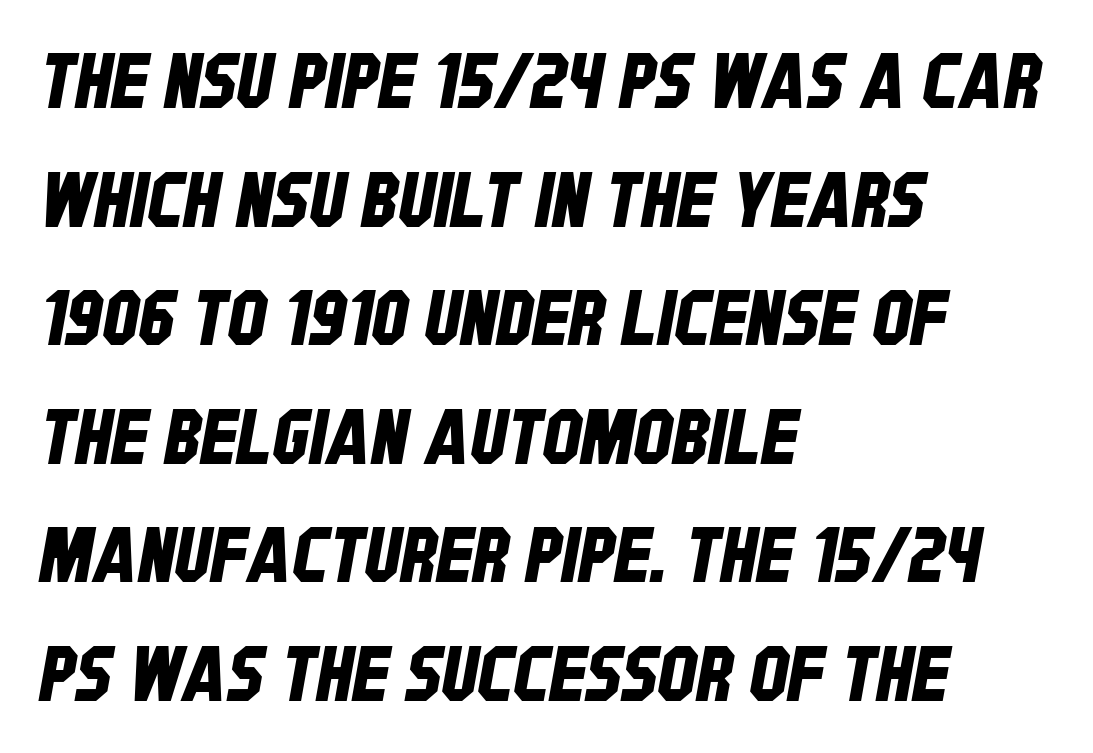
The image shows 77 px condensed sans-serif type; set left-aligned, normal line spacing (1.54x), normal letter spacing, not underlined; low stroke contrast and a large x-height.
